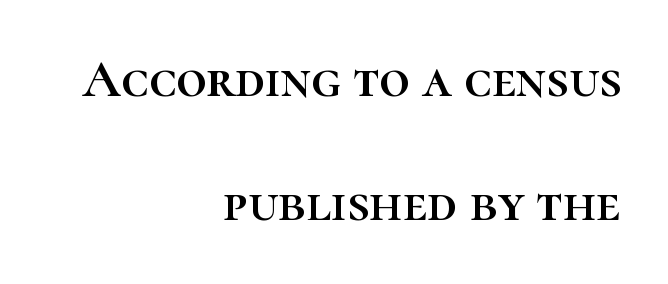
{"italic": "no", "width": "normal", "stroke_contrast": "high", "x_height": "medium", "monospaced": "no", "underline": "no", "align": "right", "line_spacing": "loose", "line_spacing_ratio": 2.34, "letter_spacing": "normal", "letter_spacing_em": 0.0, "glyph_px": 53}
